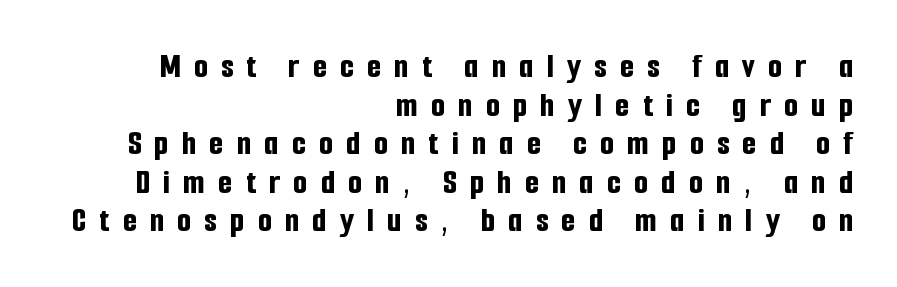
Q: Is the text bold? A: Yes.
Q: Is the text italic (slanted)? A: No, it is upright.
Q: Is the typeface a serif or a sans-serif typeface? A: Sans-serif.
Q: Is the text underlined? A: No.
Q: How is the paragraph aligned? A: Right-aligned.
Q: Is the spacing between letters normal or unusually wide? A: Unusually wide.
Q: Is the spacing between lines tight, normal or loose? A: Tight.
Q: Width (condensed, normal, or wide)? A: Condensed.
Q: Stroke contrast? A: Low.
Q: x-height? A: Medium.
Q: Monospaced? A: No.
